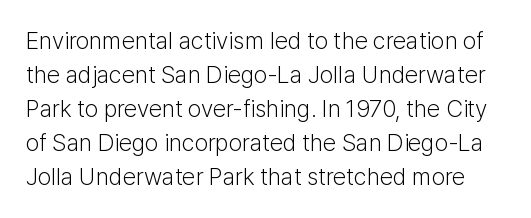
Honestly, the row spacing looks completely unremarkable. Does extra space separate the letters? No, they use regular spacing. Bare-footed words on every line. A light-to-regular cut is what we see here.
